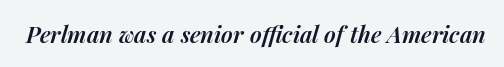
Typographic density is moderately raised because the face is semibold. Slanted lettering throughout. These lines keep a tight, regular rhythm from letter to letter. The zone under the glyphs is completely vacant.
